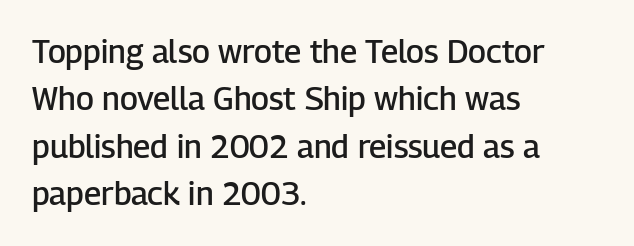
The image shows 32 px semibold sans-serif type, upright; set left-aligned, normal line spacing (1.48x), normal letter spacing, not underlined; low stroke contrast and a medium x-height.
